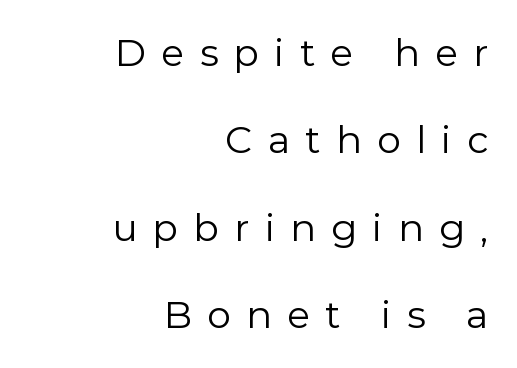
{"serif": "no", "italic": "no", "bold": "no", "weight": "regular", "width": "normal", "x_height": "medium", "monospaced": "no", "underline": "no", "align": "right", "line_spacing": "loose", "line_spacing_ratio": 2.3, "letter_spacing": "wide", "letter_spacing_em": 0.4, "glyph_px": 38}
